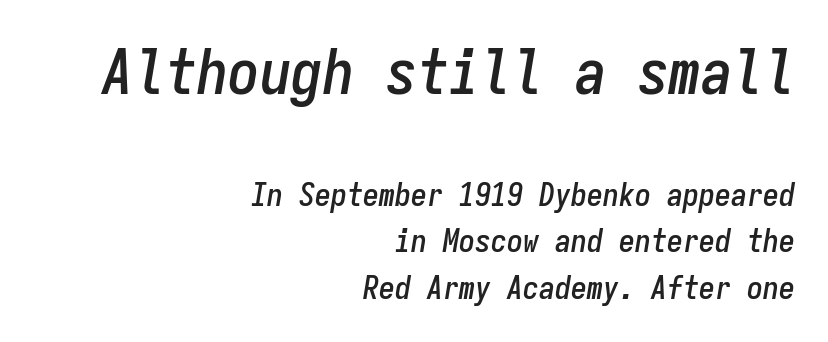
The axis of the letterforms is tilted away from vertical. Whoever set this made the first block the dominant, larger element. These lines stack with their right ends in a neat column. What's the leading like? Ordinary, nothing unusual. Note the uniform advance width — an 'i' takes as much space as an 'm'.
